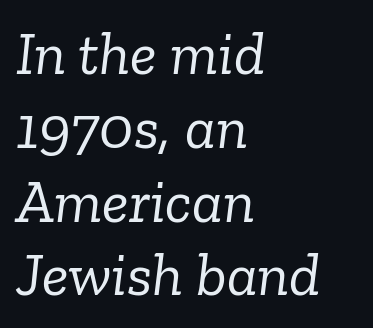
{"serif": "yes", "italic": "yes", "lean": "right", "slant_degrees": 6, "bold": "no", "weight": "light", "width": "normal", "stroke_contrast": "low", "x_height": "medium", "monospaced": "no", "underline": "no", "align": "left", "line_spacing_ratio": 1.21, "letter_spacing": "normal", "letter_spacing_em": 0.0, "glyph_px": 61}
